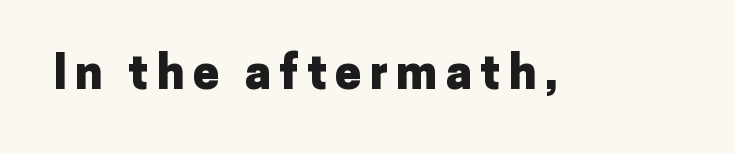
Q: Is the text bold? A: Yes.
Q: Is the text italic (slanted)? A: No, it is upright.
Q: Is the typeface a serif or a sans-serif typeface? A: Sans-serif.
Q: Is the text underlined? A: No.
Q: Width (condensed, normal, or wide)? A: Normal.
Q: Stroke contrast? A: Low.
Q: x-height? A: Medium.
Q: Monospaced? A: No.
